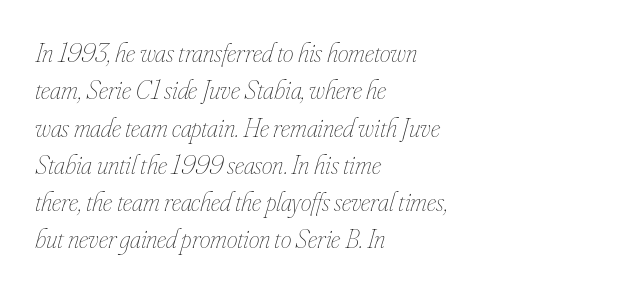
Default kerning and tracking; the words read as compact shapes. Leading matches the norm, producing a regular column. Where is the straight margin? On the left. The strokes are not fattened; the text isn't bold. Observe the lean: these are italic letterforms.
